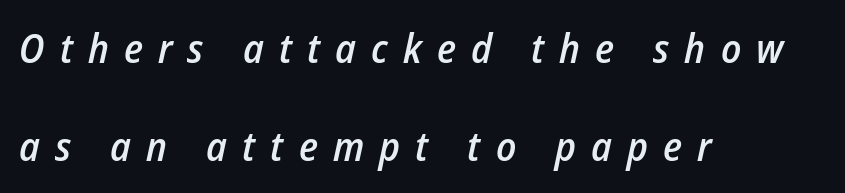
The image shows 41 px semibold, condensed type, italic (leaning right); set left-aligned, loose line spacing (2.39x), unusually wide letter spacing (+0.37 em), not underlined; low stroke contrast and a medium x-height.
